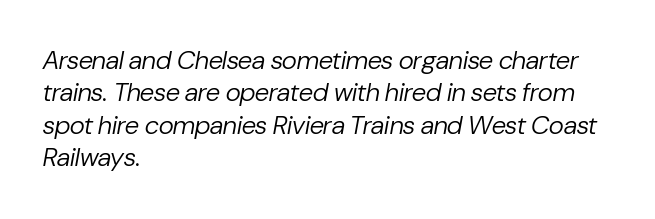
The passage shown is not bold in any degree. The paragraph has a hard left edge and a soft right edge. Characters follow at the spacing the type designer built in. Rendered with sloped, italic letterforms.
